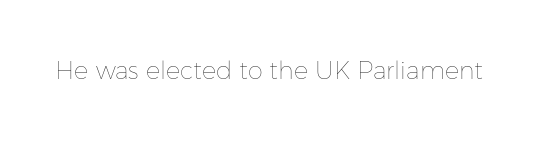
Only glyphs here, with clear space below each row. Notice how the stems are strictly vertical — no italics here. Between one letter and the next there's only the usual sliver of space. Is this a heavy cut? Hardly; it is regular or lighter.
